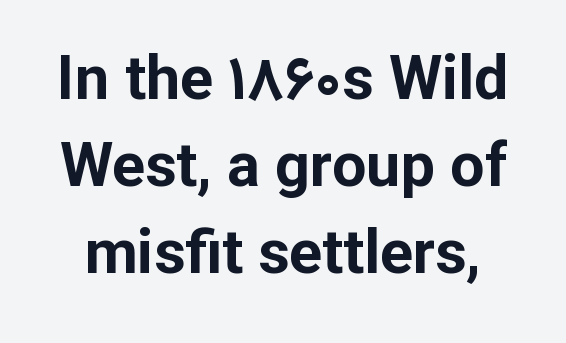
Q: Is the text bold? A: Yes.
Q: Is the text italic (slanted)? A: No, it is upright.
Q: Is the typeface a serif or a sans-serif typeface? A: Sans-serif.
Q: Is the text underlined? A: No.
Q: Is the spacing between letters normal or unusually wide? A: Normal.
Q: Is the spacing between lines tight, normal or loose? A: Normal.
Q: Width (condensed, normal, or wide)? A: Normal.
Q: Stroke contrast? A: Low.
Q: x-height? A: Medium.
Q: Monospaced? A: No.
